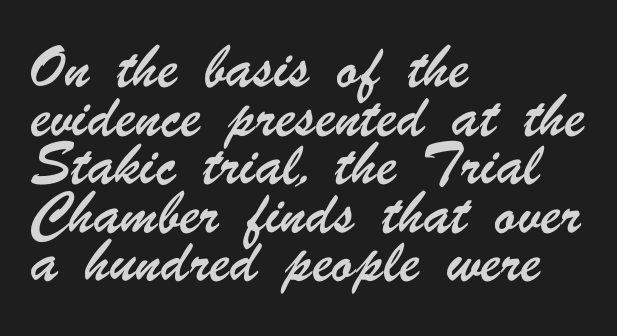
{"underline": "no", "align": "left", "line_spacing_ratio": 1.8, "letter_spacing": "normal", "letter_spacing_em": 0.0, "glyph_px": 27}
